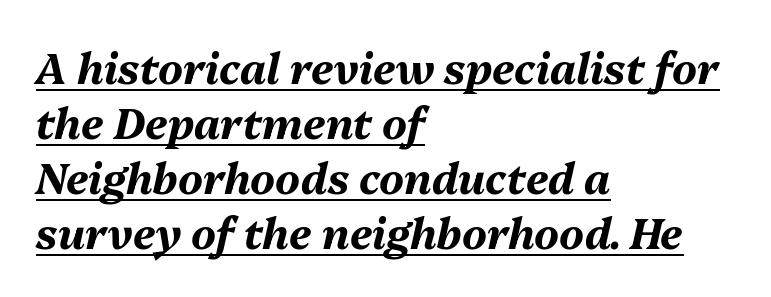
Q: Is the text bold? A: Yes.
Q: Is the text italic (slanted)? A: Yes, it leans right by about 13 degrees.
Q: Is the text underlined? A: Yes.
Q: How is the paragraph aligned? A: Left-aligned.
Q: Is the spacing between letters normal or unusually wide? A: Normal.
Q: Is the spacing between lines tight, normal or loose? A: Normal.
Q: Width (condensed, normal, or wide)? A: Normal.
Q: Stroke contrast? A: Medium.
Q: x-height? A: Medium.
Q: Monospaced? A: No.
